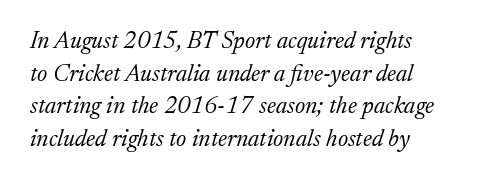
The image shows 24 px text type, italic (leaning right); set left-aligned, normal line spacing (1.36x), normal letter spacing, not underlined.
